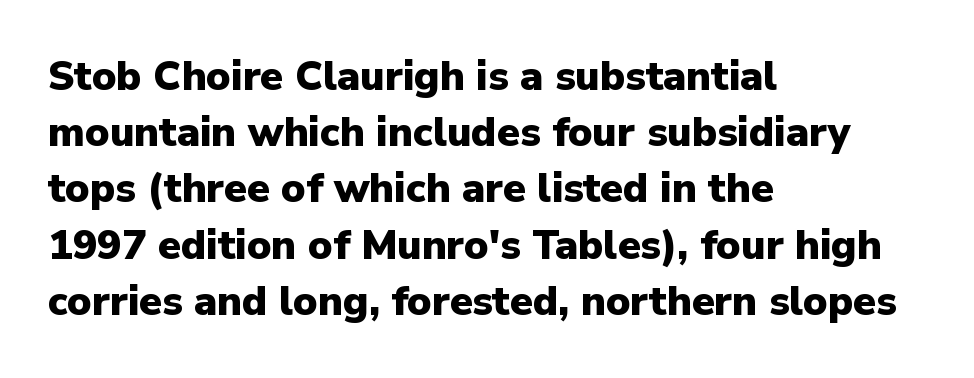
{"serif": "no", "italic": "no", "bold": "yes", "weight": "heavy", "width": "normal", "stroke_contrast": "low", "x_height": "medium", "monospaced": "no", "underline": "no", "align": "left", "line_spacing": "normal", "line_spacing_ratio": 1.37, "letter_spacing": "normal", "letter_spacing_em": 0.0, "glyph_px": 41}
